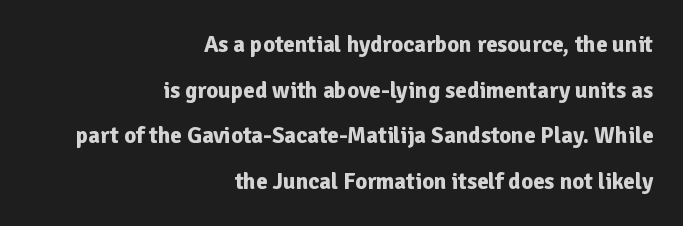
Strong, thick strokes mark this as bold type. A typesetter would mark this as roman, not italic. Line endings align vertically; line beginnings do not. Vertical spacing — loose. How are the letters spaced? Ordinarily, with no added tracking. Rule under the text: the space is simply empty.
